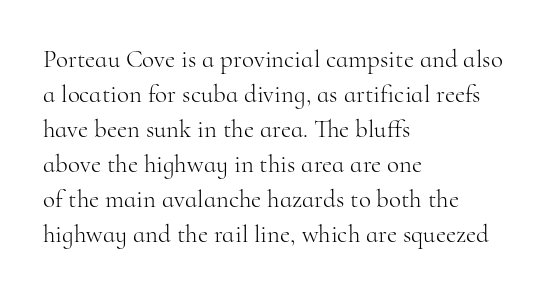
Nobody drew a line under any word here. The passage is arranged the way most books set body copy — flush left. Is the stroke heavy? The answer is a plain regular-or-lighter. Nobody touched the tracking dial on this one. A roman cut, with each character standing at attention. The space between consecutive lines is moderate.
